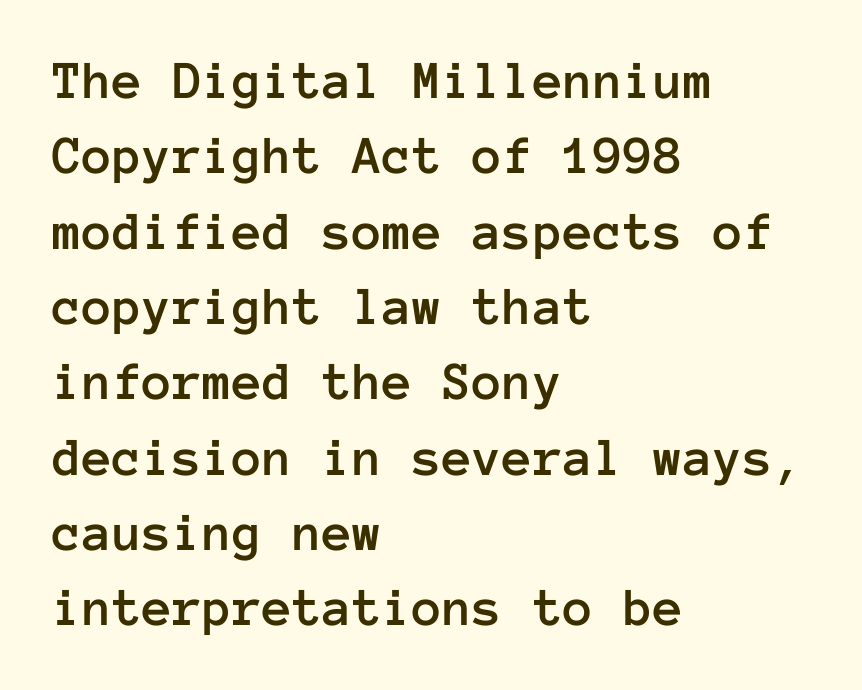
{"italic": "no", "width": "normal", "stroke_contrast": "low", "x_height": "medium", "monospaced": "yes", "underline": "no", "align": "left", "line_spacing": "normal", "line_spacing_ratio": 1.37, "letter_spacing": "normal", "letter_spacing_em": 0.0, "glyph_px": 55}
